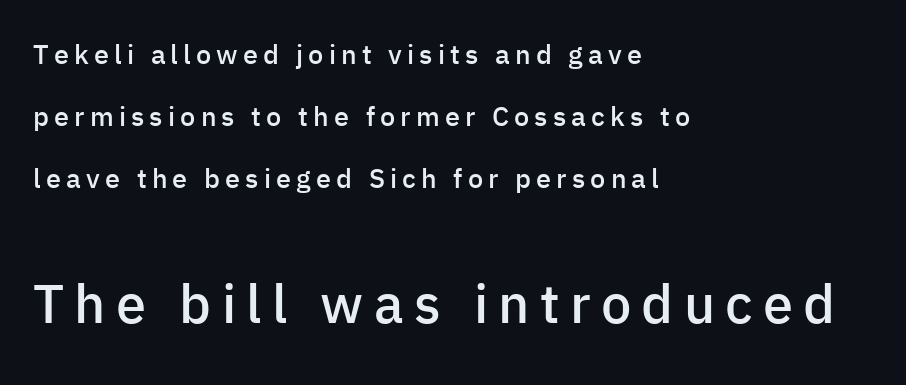
The characters display no serif detailing; their extremities are plain. Every row of glyphs begins at an identical x-position on the left. The passage shown is typed in a proportional face where columns would drift. Stroke thickness is moderately raised; the sample reads as semibold. The passage shown stacks its lines with a broad gap. Note: smaller setting up top, larger setting below.
